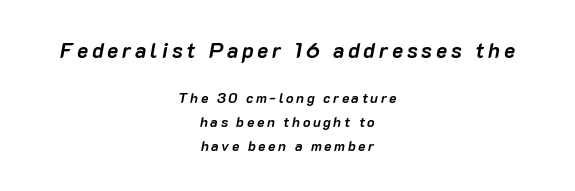
Q: Is the text bold? A: Yes.
Q: Is the text italic (slanted)? A: Yes, it leans right by about 10 degrees.
Q: Is the text underlined? A: No.
Q: How is the paragraph aligned? A: Centered.
Q: Which block of text is set in a larger size, the first (top) or the second (bottom)? A: The first (top) one.
